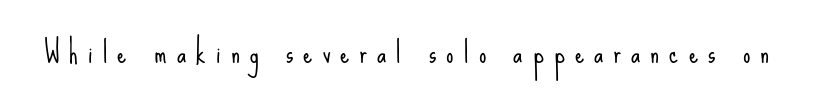
Here the glyphs are tracked loosely, breaking word shapes into spaced letters. The face used here is a sans, in the tradition of grotesques and geometrics. Caption: face not bold, strokes unweighted. The letters stand upright; this is a roman face. Is this a fixed-width face? No — the glyphs have proportional, varying widths. The baseline area is clear.
